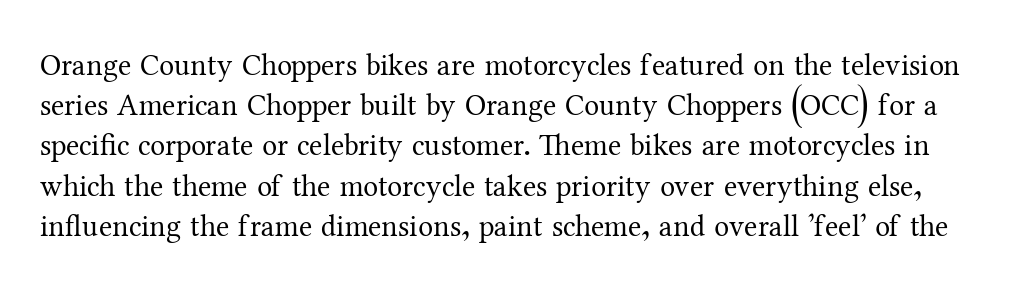
Q: Is the text bold? A: No.
Q: Is the text italic (slanted)? A: No, it is upright.
Q: Is the typeface a serif or a sans-serif typeface? A: Serif.
Q: Is the text underlined? A: No.
Q: Is the spacing between letters normal or unusually wide? A: Normal.
Q: Is the spacing between lines tight, normal or loose? A: Normal.
Q: Width (condensed, normal, or wide)? A: Normal.
Q: Stroke contrast? A: Medium.
Q: x-height? A: Medium.
Q: Monospaced? A: No.
